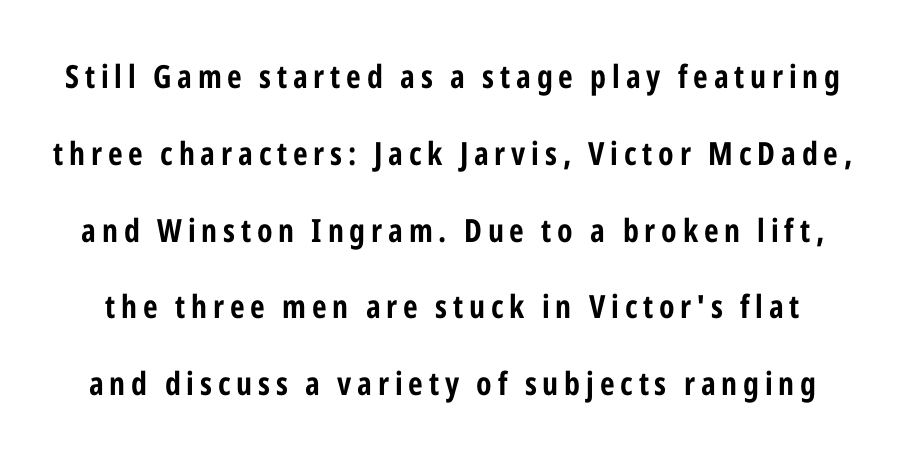
The image shows 32 px condensed sans-serif type, upright; set loose line spacing (2.4x), not underlined; low stroke contrast and a medium x-height.
